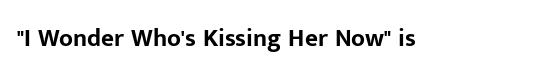
Underlining? Definitely not there. Strong, thick strokes mark this as bold type. This sample uses an upright cut, with every glyph sitting square on the baseline. A typesetter would call this zero additional tracking.
